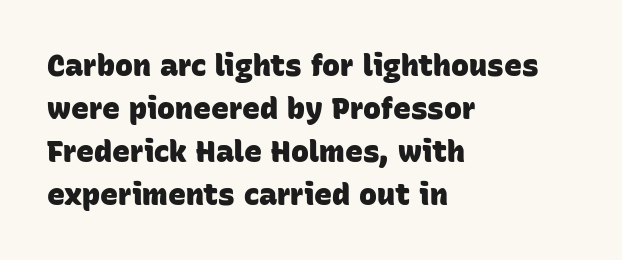
Characters follow at the spacing the type designer built in. Varying glyph widths throughout — classic text-font behaviour. Bare-footed words on every line. In terms of letterform style, serifs are entirely absent. Caption: multi-line text, flush left, ragged right. Students, observe: this is what conventionally led text looks like.
